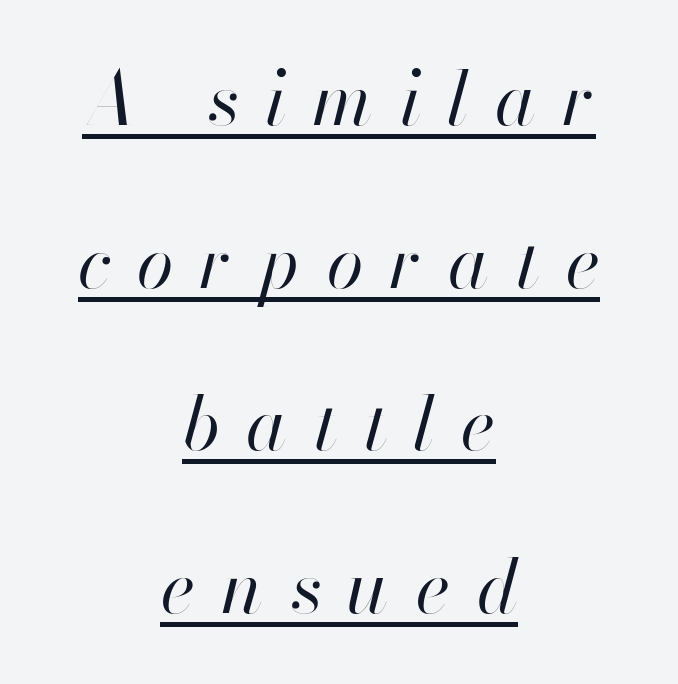
{"italic": "yes", "lean": "right", "slant_degrees": 13, "bold": "no", "weight": "regular", "width": "normal", "stroke_contrast": "high", "x_height": "small", "monospaced": "no", "underline": "yes", "align": "center", "line_spacing": "loose", "line_spacing_ratio": 2.17, "letter_spacing": "wide", "letter_spacing_em": 0.35, "glyph_px": 75}
